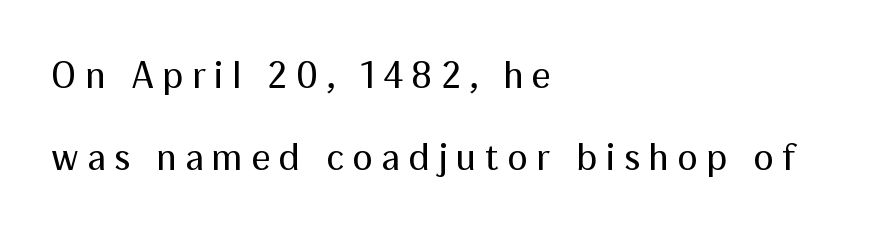
The image shows 38 px regular-weight sans-serif type, upright; set left-aligned, loose line spacing (2.16x), unusually wide letter spacing (+0.22 em), not underlined; medium stroke contrast and a medium x-height.
